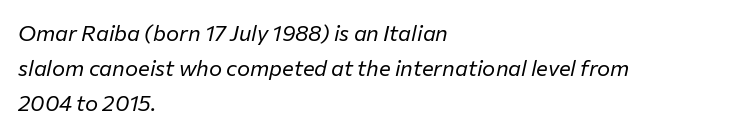
{"italic": "yes", "lean": "right", "slant_degrees": 12, "bold": "no", "underline": "no", "align": "left", "line_spacing": "normal", "line_spacing_ratio": 1.58, "letter_spacing": "normal", "letter_spacing_em": 0.0, "glyph_px": 22}
